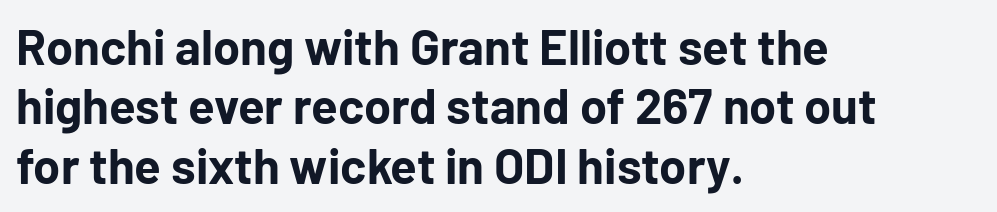
Q: Is the text bold? A: Yes.
Q: Is the text italic (slanted)? A: No, it is upright.
Q: Is the typeface a serif or a sans-serif typeface? A: Sans-serif.
Q: Is the text underlined? A: No.
Q: How is the paragraph aligned? A: Left-aligned.
Q: Is the spacing between letters normal or unusually wide? A: Normal.
Q: Width (condensed, normal, or wide)? A: Normal.
Q: Stroke contrast? A: Low.
Q: x-height? A: Medium.
Q: Monospaced? A: No.
